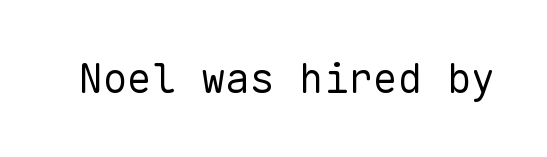
Q: Is the text bold? A: No.
Q: Is the text italic (slanted)? A: No, it is upright.
Q: Is the typeface a serif or a sans-serif typeface? A: Sans-serif.
Q: Is the text underlined? A: No.
Q: Is the spacing between letters normal or unusually wide? A: Normal.
Q: Width (condensed, normal, or wide)? A: Normal.
Q: Stroke contrast? A: Low.
Q: x-height? A: Medium.
Q: Monospaced? A: Yes.
